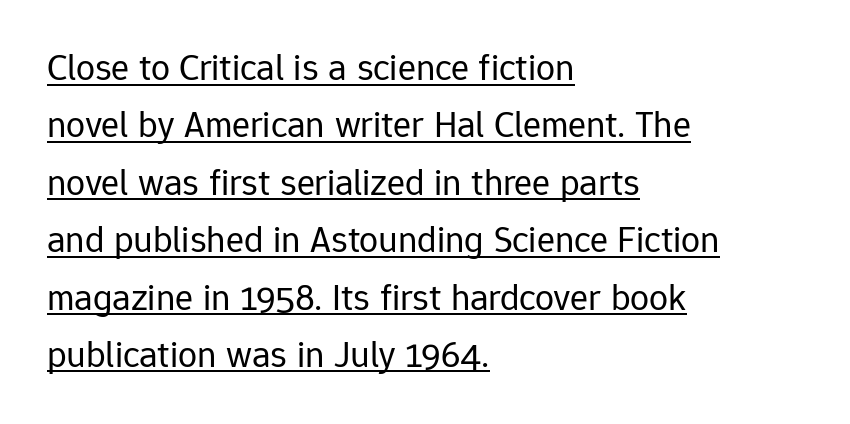
The image shows 38 px regular-weight sans-serif type, upright; set left-aligned, normal line spacing (1.51x), normal letter spacing, underlined; low stroke contrast and a medium x-height.
